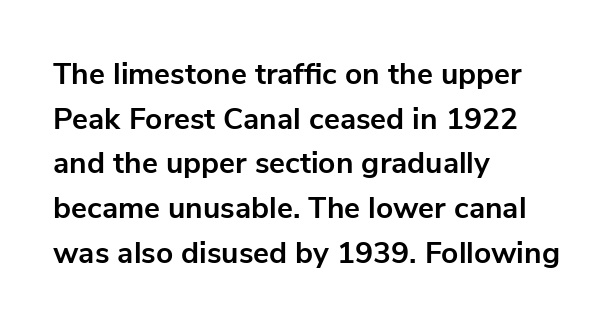
Q: Is the text bold? A: Yes.
Q: Is the text italic (slanted)? A: No, it is upright.
Q: Is the typeface a serif or a sans-serif typeface? A: Sans-serif.
Q: Is the text underlined? A: No.
Q: How is the paragraph aligned? A: Left-aligned.
Q: Is the spacing between letters normal or unusually wide? A: Normal.
Q: Is the spacing between lines tight, normal or loose? A: Normal.
Q: Width (condensed, normal, or wide)? A: Normal.
Q: Stroke contrast? A: Low.
Q: x-height? A: Medium.
Q: Monospaced? A: No.
